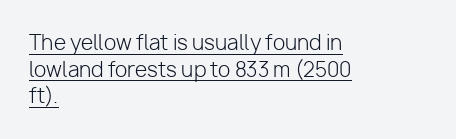
All the whitespace from short lines collects on the right. The strokes are not fattened; the text isn't bold. Line spacing here is normal. Tall strokes in this sample are plumb rather than angled. Every word sits above its own underline. Observe the ordinary spacing: letters are neighbours, not strangers.
